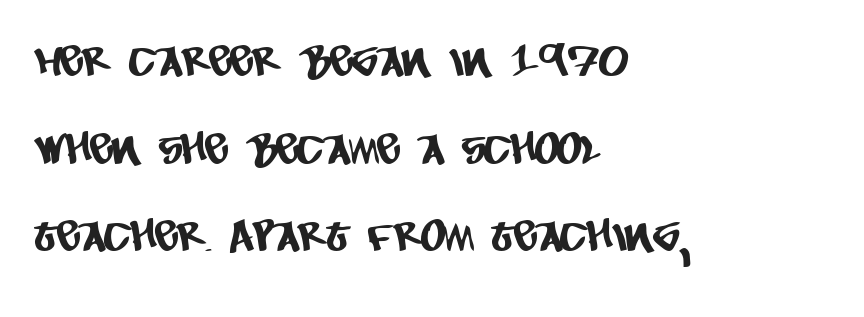
The image shows 43 px condensed sans-serif type; set left-aligned, loose line spacing (2.04x), normal letter spacing, not underlined; low stroke contrast and a large x-height.
